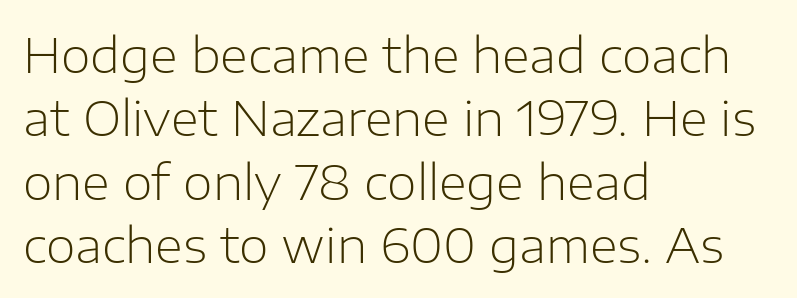
{"serif": "no", "italic": "no", "bold": "no", "weight": "light", "width": "normal", "stroke_contrast": "low", "x_height": "medium", "monospaced": "no", "underline": "no", "align": "left", "line_spacing": "normal", "line_spacing_ratio": 1.32, "letter_spacing": "normal", "letter_spacing_em": 0.0, "glyph_px": 48}
